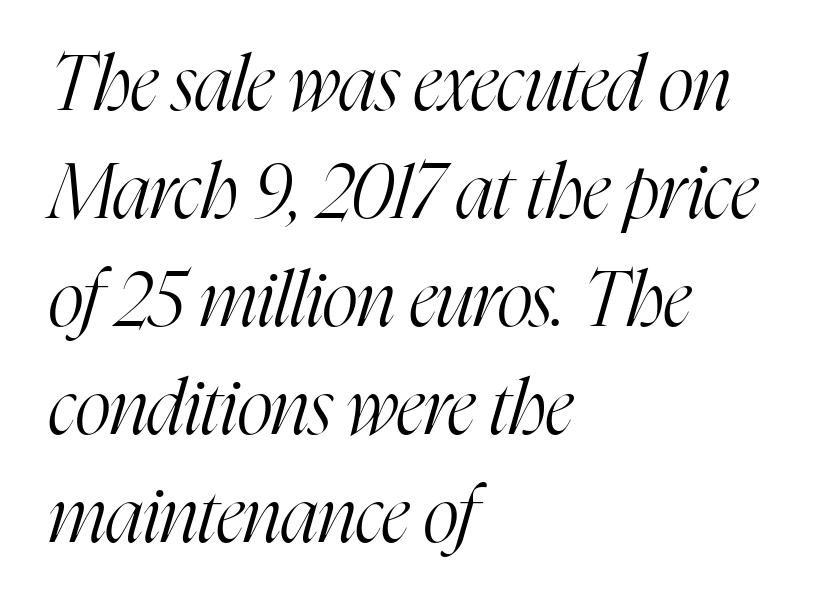
The image shows 76 px light, condensed serif type, italic (leaning right); set left-aligned, normal line spacing (1.42x), normal letter spacing, not underlined; high stroke contrast and a medium x-height.
